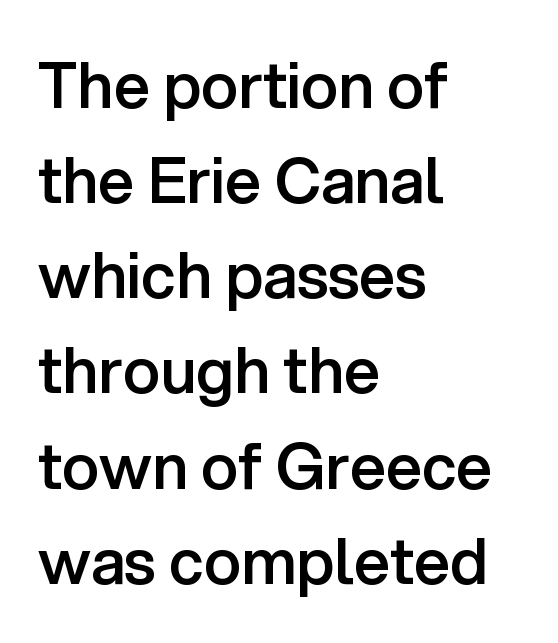
{"serif": "no", "italic": "no", "bold": "semi", "weight": "semibold", "width": "normal", "stroke_contrast": "low", "x_height": "medium", "monospaced": "no", "underline": "no", "align": "left", "line_spacing": "normal", "line_spacing_ratio": 1.51, "letter_spacing": "normal", "letter_spacing_em": 0.0, "glyph_px": 63}
